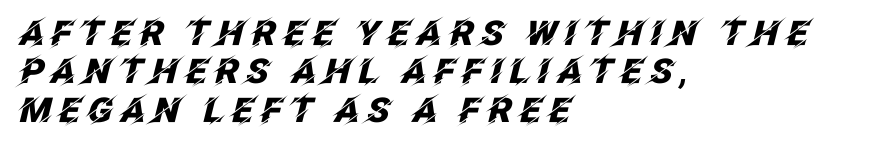
The image shows 34 px heavy type, italic (leaning right); set left-aligned, tight line spacing (1.13x), not underlined; low stroke contrast and a large x-height.
